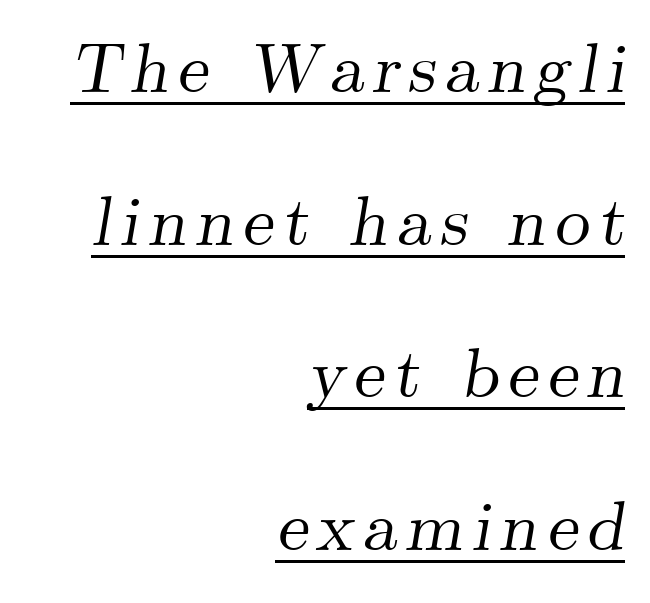
The image shows 70 px serif type, italic (leaning right); set right-aligned, loose line spacing (2.18x), underlined; medium stroke contrast and a small x-height.
